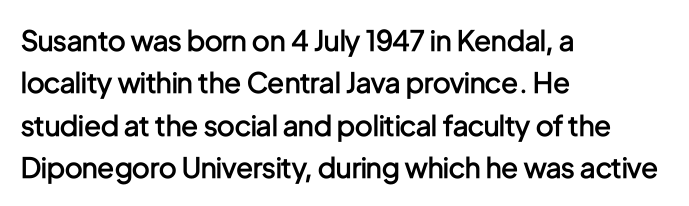
{"serif": "no", "italic": "no", "bold": "semi", "weight": "semibold", "width": "condensed", "stroke_contrast": "low", "x_height": "medium", "monospaced": "no", "underline": "no", "align": "left", "line_spacing": "normal", "line_spacing_ratio": 1.51, "letter_spacing": "normal", "letter_spacing_em": 0.0, "glyph_px": 28}
